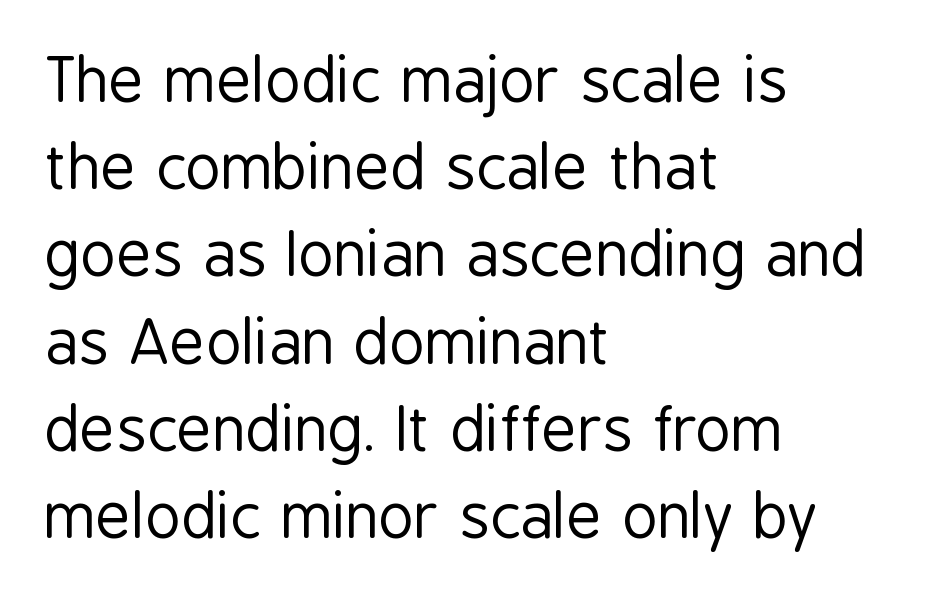
This block has exactly the height ordinary leading produces. Students, note that the glyphs here touch the page at normal intervals. Here the designer chose a conventional face with non-uniform glyph widths. Weight class: somewhere from thin through regular. Stroke terminals: plain, sans-serif. You can tell it's not italic because the verticals are truly vertical.
